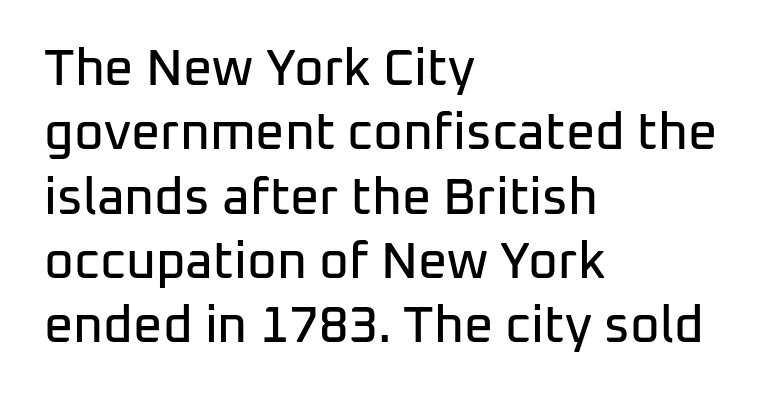
Q: Is the text italic (slanted)? A: No, it is upright.
Q: Is the typeface a serif or a sans-serif typeface? A: Sans-serif.
Q: Is the text underlined? A: No.
Q: How is the paragraph aligned? A: Left-aligned.
Q: Is the spacing between letters normal or unusually wide? A: Normal.
Q: Is the spacing between lines tight, normal or loose? A: Normal.
Q: Width (condensed, normal, or wide)? A: Normal.
Q: Stroke contrast? A: Low.
Q: x-height? A: Medium.
Q: Monospaced? A: No.
